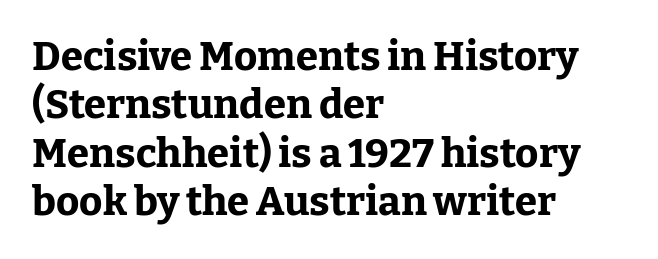
Short and long lines alike share a common starting point at left. Old-style or modern, the face here clearly has serifs. Proportional: the letters do not fall into vertical columns. Check under the words: just untouched page. These words are printed bold, with thick strokes throughout. Standard letterfit; no display-style spreading of the glyphs.
